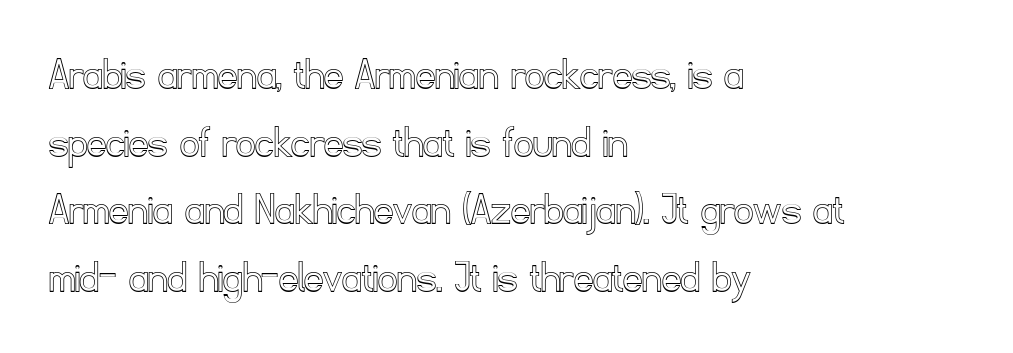
The image shows 47 px text type, upright; set left-aligned, normal line spacing (1.44x), normal letter spacing, not underlined; a small x-height.
